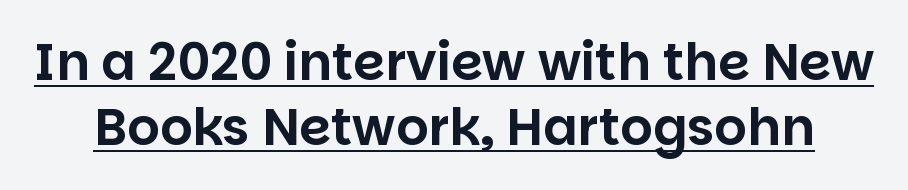
The image shows 51 px sans-serif type, upright; set normal line spacing (1.28x), normal letter spacing, underlined; low stroke contrast and a large x-height.
